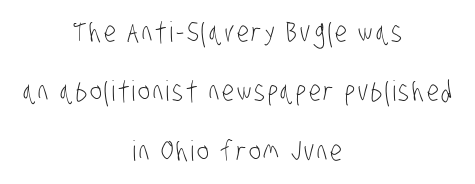
The image shows 28 px light, condensed sans-serif type; set centered, loose line spacing (2.12x), not underlined; low stroke contrast and a large x-height.
